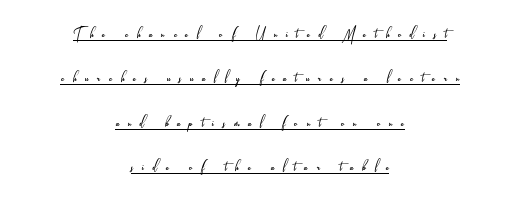
Q: Is the text bold? A: No.
Q: Is the text italic (slanted)? A: Yes.
Q: Is the text underlined? A: Yes.
Q: How is the paragraph aligned? A: Centered.
Q: Is the spacing between letters normal or unusually wide? A: Unusually wide.
Q: Is the spacing between lines tight, normal or loose? A: Loose.
